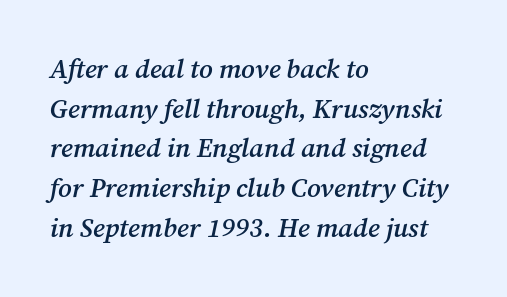
Q: Is the text bold? A: Semi-bold.
Q: Is the text italic (slanted)? A: Yes, it leans right by about 12 degrees.
Q: Is the text underlined? A: No.
Q: How is the paragraph aligned? A: Left-aligned.
Q: Is the spacing between letters normal or unusually wide? A: Normal.
Q: Is the spacing between lines tight, normal or loose? A: Normal.
